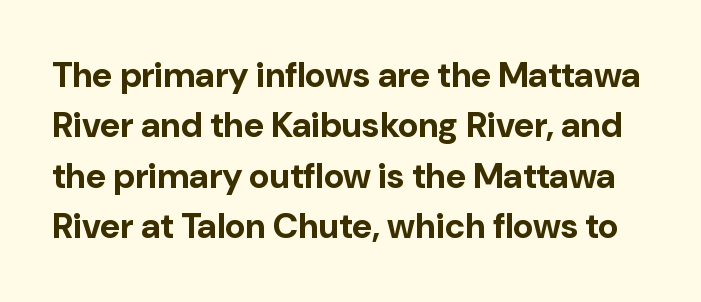
The image shows 35 px bold sans-serif type, upright; set normal line spacing (1.44x), normal letter spacing, not underlined; low stroke contrast and a medium x-height.
